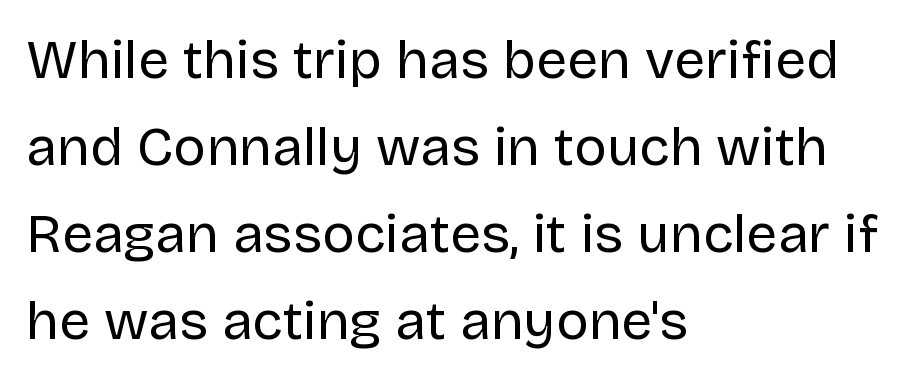
This rendering employs a face without finishing strokes, i.e., a sans-serif. Spacing verdict: proportional, widths tailored to each character. The strokes are not fattened; the text isn't bold. Plain, unruled lines of type.
